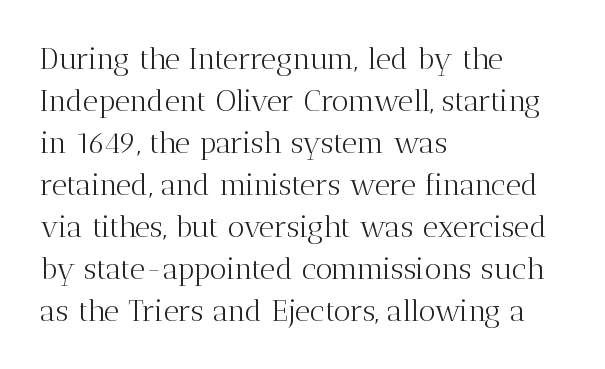
Is this a sans? No — the strokes have serifs. The type sits square on the baseline with zero lean. Bare-footed words on every line. The rendering uses natural spacing where letterforms have individual widths.
